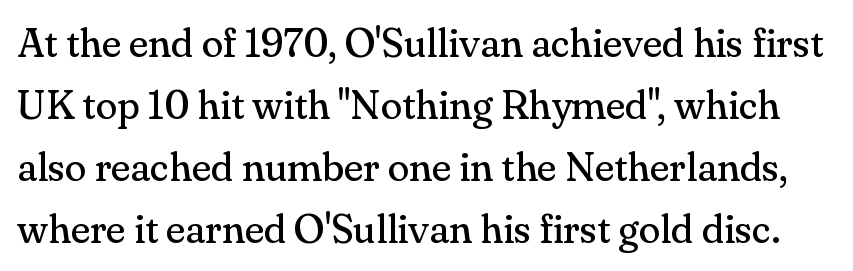
Q: Is the text bold? A: No.
Q: Is the text italic (slanted)? A: No, it is upright.
Q: Is the typeface a serif or a sans-serif typeface? A: Serif.
Q: Is the text underlined? A: No.
Q: Is the spacing between letters normal or unusually wide? A: Normal.
Q: Is the spacing between lines tight, normal or loose? A: Normal.
Q: Width (condensed, normal, or wide)? A: Normal.
Q: Stroke contrast? A: Medium.
Q: x-height? A: Small.
Q: Monospaced? A: No.
